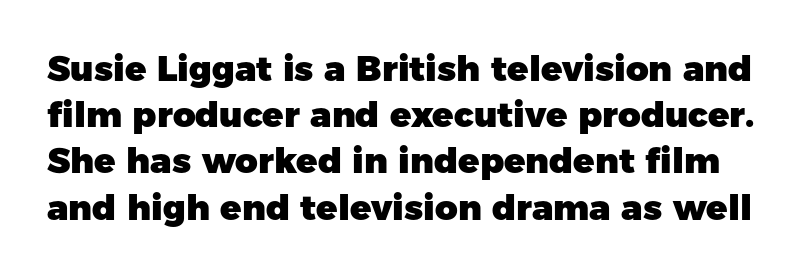
{"serif": "no", "italic": "no", "bold": "yes", "weight": "heavy", "width": "normal", "stroke_contrast": "low", "x_height": "medium", "monospaced": "no", "underline": "no", "line_spacing": "normal", "line_spacing_ratio": 1.32, "letter_spacing": "normal", "letter_spacing_em": 0.0, "glyph_px": 35}
